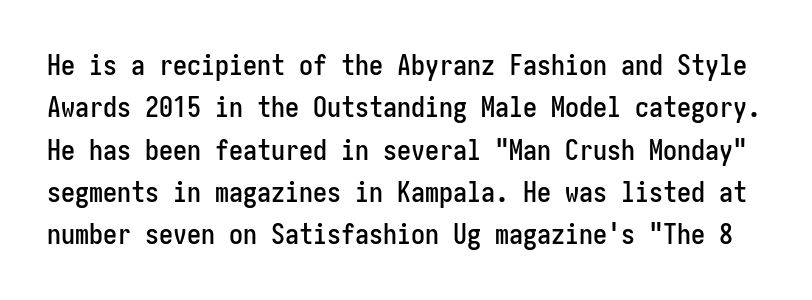
Q: Is the text italic (slanted)? A: No, it is upright.
Q: Is the typeface a serif or a sans-serif typeface? A: Sans-serif.
Q: Is the text underlined? A: No.
Q: Is the spacing between letters normal or unusually wide? A: Normal.
Q: Is the spacing between lines tight, normal or loose? A: Normal.
Q: Width (condensed, normal, or wide)? A: Condensed.
Q: Stroke contrast? A: Low.
Q: x-height? A: Medium.
